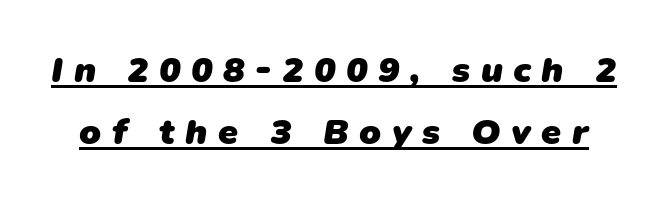
Notice how a bar underscores the lettering throughout. Does the type have serifs? No, each stem ends abruptly. Varying glyph widths throughout — classic text-font behaviour. What stands out about the letter spacing? Its width — letters are far apart. What weight is shown? A full bold with thick strokes.
